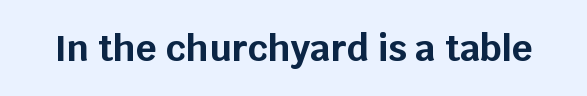
{"serif": "no", "italic": "no", "bold": "yes", "weight": "bold", "width": "normal", "stroke_contrast": "low", "x_height": "large", "monospaced": "no", "underline": "no", "letter_spacing": "normal", "letter_spacing_em": 0.0, "glyph_px": 36}
